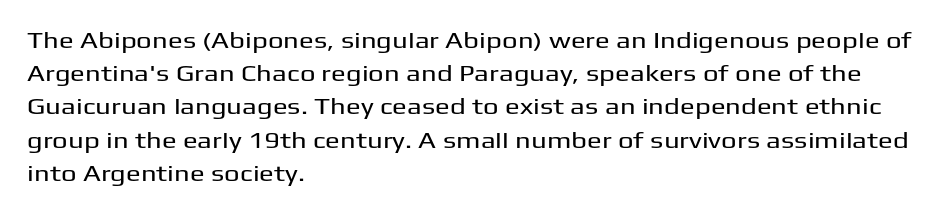
The image shows 22 px text type, upright; set left-aligned, normal line spacing (1.51x), normal letter spacing, not underlined.
